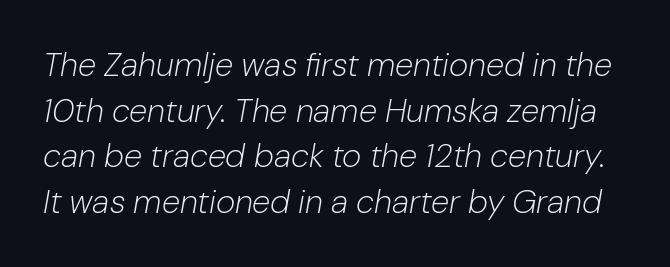
{"italic": "yes", "lean": "right", "slant_degrees": 10, "bold": "no", "weight": "light", "width": "normal", "stroke_contrast": "low", "x_height": "medium", "monospaced": "no", "underline": "no", "line_spacing": "normal", "line_spacing_ratio": 1.38, "letter_spacing": "normal", "letter_spacing_em": 0.0, "glyph_px": 33}
